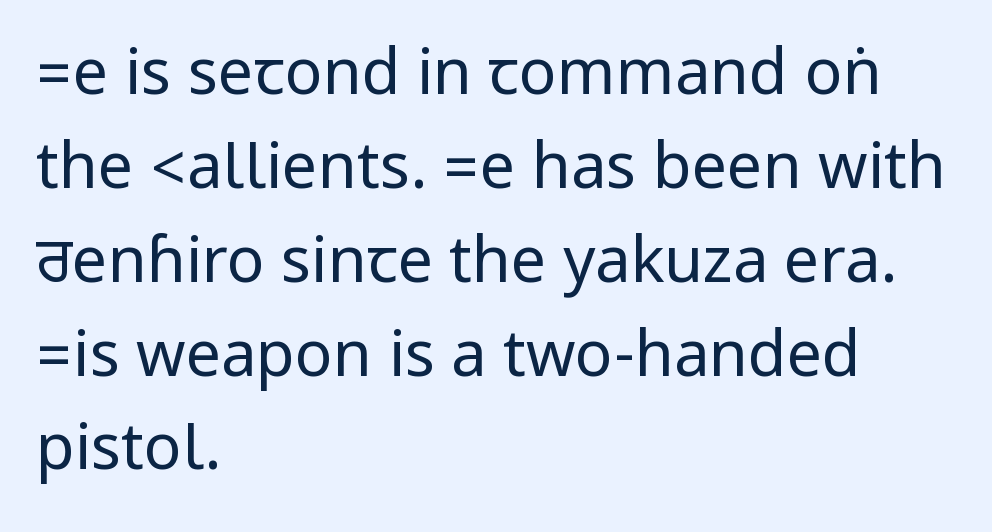
Q: Is the text bold? A: No.
Q: Is the text italic (slanted)? A: No, it is upright.
Q: Is the typeface a serif or a sans-serif typeface? A: Sans-serif.
Q: Is the text underlined? A: No.
Q: How is the paragraph aligned? A: Left-aligned.
Q: Is the spacing between letters normal or unusually wide? A: Normal.
Q: Is the spacing between lines tight, normal or loose? A: Normal.
Q: Width (condensed, normal, or wide)? A: Condensed.
Q: Stroke contrast? A: Low.
